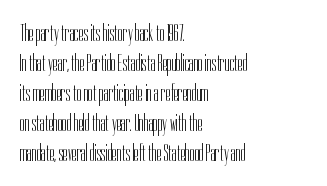
Honestly, there is no underline to notice here at all. The font's upright variant was chosen for this text. Horizontally, the lines are justified to the leading edge only. Bold? No — there's no thickening of the strokes.
